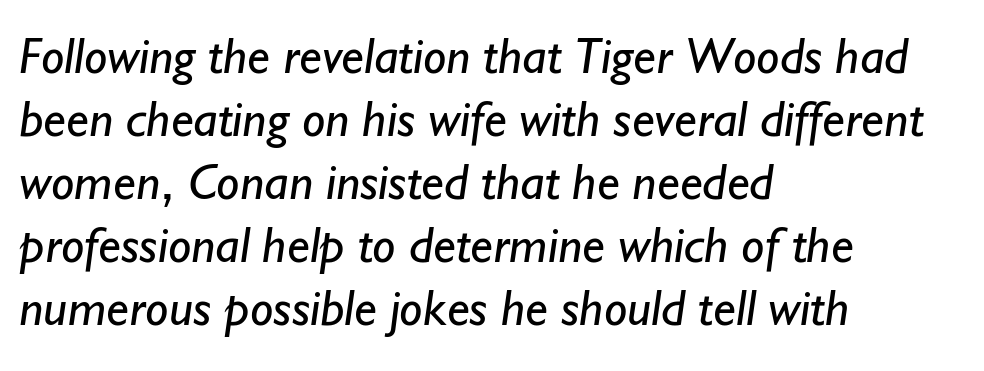
Q: Is the text bold? A: No.
Q: Is the typeface a serif or a sans-serif typeface? A: Sans-serif.
Q: Is the text underlined? A: No.
Q: How is the paragraph aligned? A: Left-aligned.
Q: Is the spacing between letters normal or unusually wide? A: Normal.
Q: Width (condensed, normal, or wide)? A: Normal.
Q: Stroke contrast? A: Low.
Q: x-height? A: Small.
Q: Monospaced? A: No.
